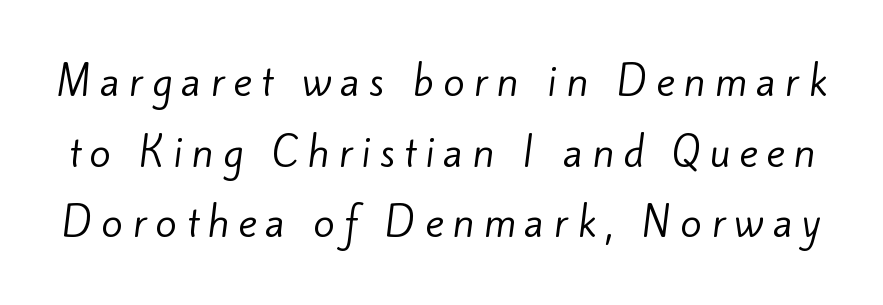
Q: Is the text bold? A: No.
Q: Is the typeface a serif or a sans-serif typeface? A: Sans-serif.
Q: Is the text underlined? A: No.
Q: Is the spacing between letters normal or unusually wide? A: Unusually wide.
Q: Width (condensed, normal, or wide)? A: Normal.
Q: Stroke contrast? A: Low.
Q: x-height? A: Small.
Q: Monospaced? A: No.
